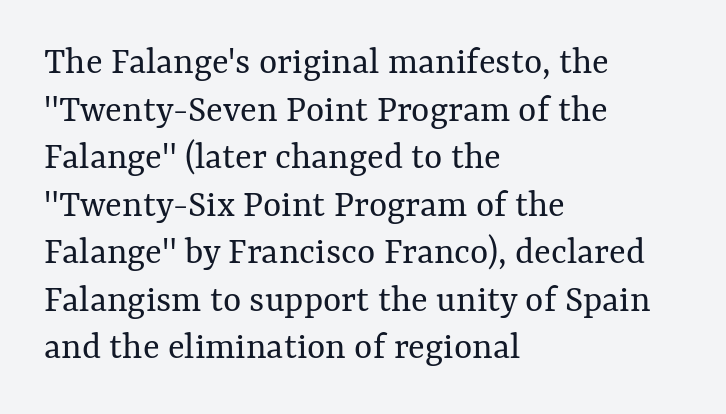
The image shows 39 px regular-weight type, upright; set left-aligned, line spacing 1.22x, normal letter spacing, not underlined; medium stroke contrast and a medium x-height.
